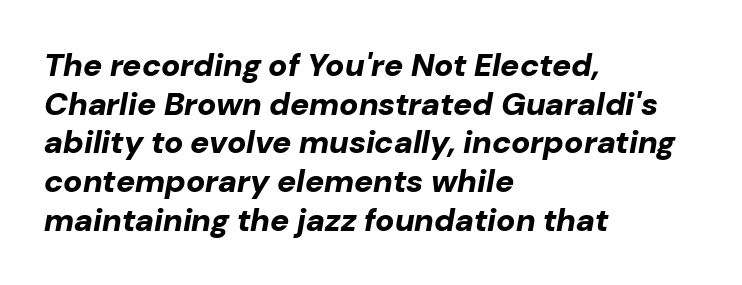
Q: Is the text bold? A: Yes.
Q: Is the text italic (slanted)? A: Yes, it leans right by about 10 degrees.
Q: Is the text underlined? A: No.
Q: How is the paragraph aligned? A: Left-aligned.
Q: Is the spacing between letters normal or unusually wide? A: Normal.
Q: Width (condensed, normal, or wide)? A: Normal.
Q: Stroke contrast? A: Low.
Q: x-height? A: Medium.
Q: Monospaced? A: No.
